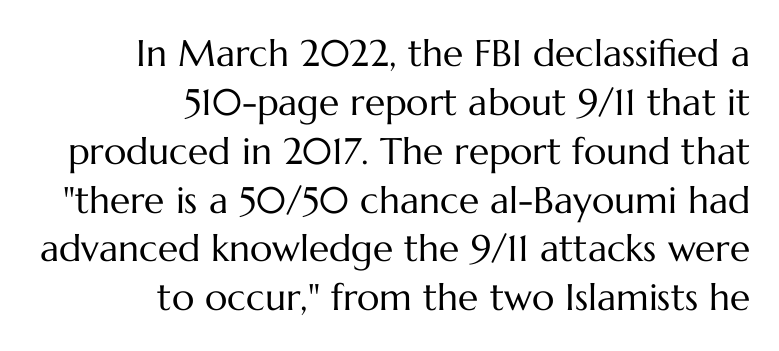
The image shows 37 px regular-weight type, upright; set right-aligned, normal line spacing (1.32x), normal letter spacing, not underlined; medium stroke contrast and a medium x-height.
